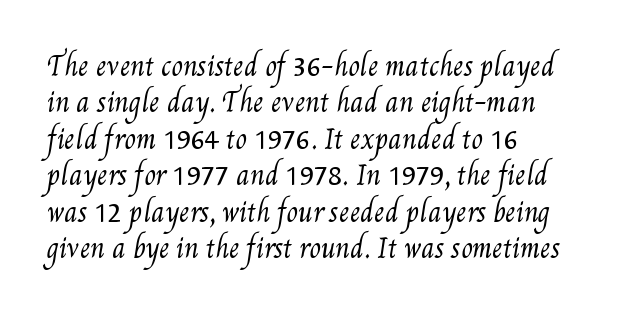
Q: Is the text bold? A: No.
Q: Is the text underlined? A: No.
Q: How is the paragraph aligned? A: Left-aligned.
Q: Is the spacing between letters normal or unusually wide? A: Normal.
Q: Is the spacing between lines tight, normal or loose? A: Normal.
